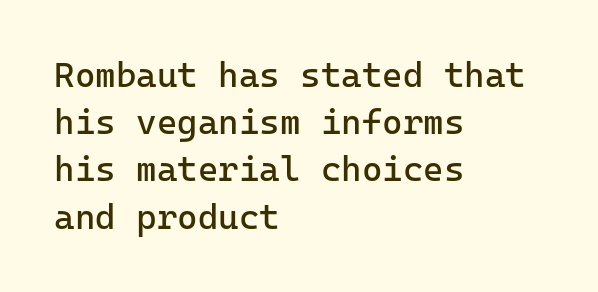
The image shows 35 px regular-weight sans-serif type, upright; set left-aligned, normal line spacing (1.35x), normal letter spacing, not underlined; low stroke contrast and a medium x-height.
